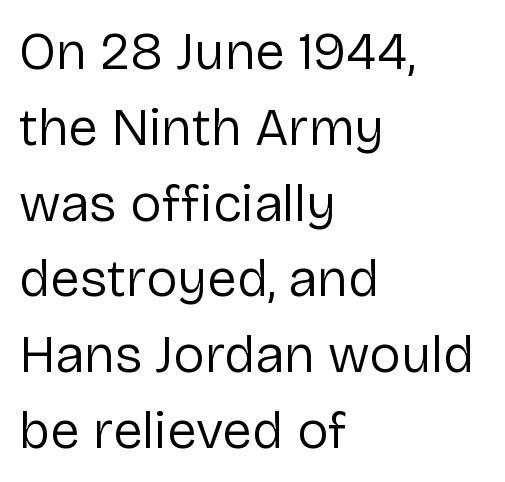
Q: Is the text bold? A: No.
Q: Is the text italic (slanted)? A: No, it is upright.
Q: Is the typeface a serif or a sans-serif typeface? A: Sans-serif.
Q: Is the text underlined? A: No.
Q: How is the paragraph aligned? A: Left-aligned.
Q: Is the spacing between letters normal or unusually wide? A: Normal.
Q: Is the spacing between lines tight, normal or loose? A: Normal.
Q: Width (condensed, normal, or wide)? A: Normal.
Q: Stroke contrast? A: Low.
Q: x-height? A: Medium.
Q: Monospaced? A: No.
